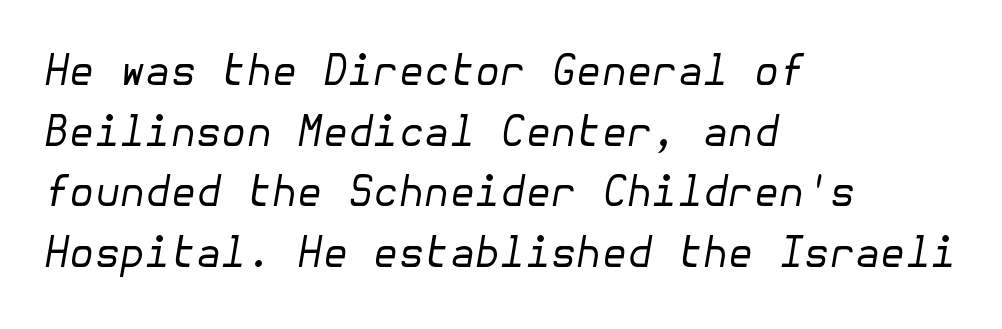
The passage shown stacks its lines at a standard gap. Tall strokes in this sample are angled rather than plumb. Rule under the text: the space is simply empty. The font sits on the lighter half of the weight spectrum, regular included. Each word holds together tightly as a unit, with standard inter-letter gaps.
